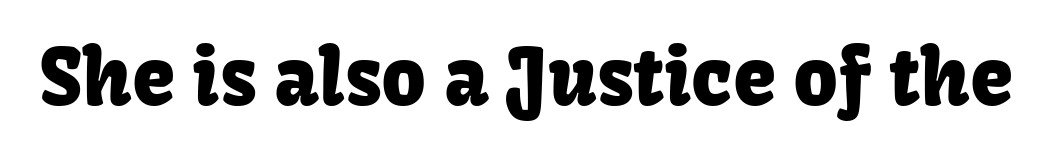
{"serif": "no", "italic": "no", "width": "normal", "stroke_contrast": "low", "x_height": "medium", "monospaced": "no", "underline": "no", "letter_spacing": "normal", "letter_spacing_em": 0.0, "glyph_px": 78}
